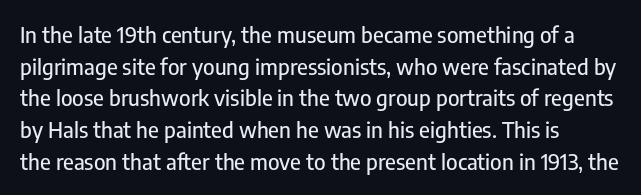
Ordinary non-slanted type is in use. Letter spacing: default. This sample is left-justified, so line endings fall wherever the words run out. Underline: absent. Successive baselines arrive at the customary interval.
